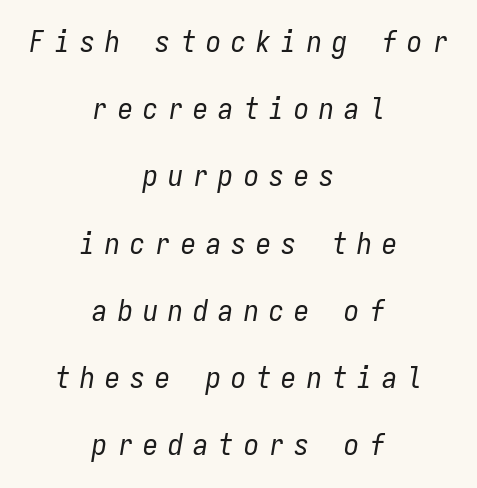
{"italic": "yes", "lean": "right", "slant_degrees": 9, "bold": "no", "weight": "regular", "width": "condensed", "stroke_contrast": "low", "x_height": "medium", "monospaced": "yes", "underline": "no", "align": "center", "line_spacing": "loose", "line_spacing_ratio": 2.24, "letter_spacing": "wide", "letter_spacing_em": 0.34, "glyph_px": 30}
